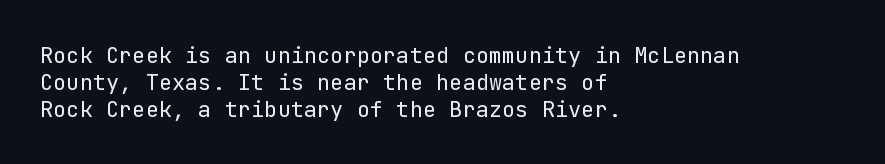
Honestly, the letter spacing is just normal — you wouldn't notice it. A student would call this left alignment; a typographer would say flush left, rag right. The font sits on the lighter half of the weight spectrum, regular included. Just letters on the line, the space beneath them empty.
